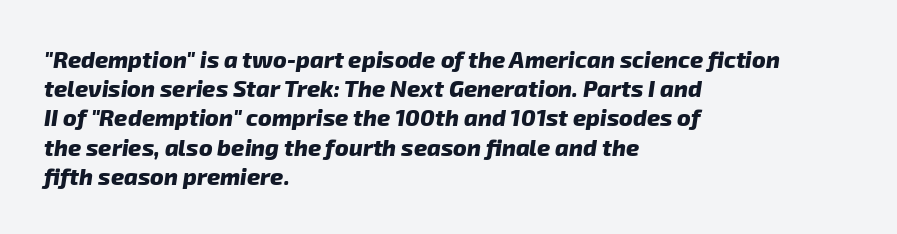
Q: Is the text bold? A: Yes.
Q: Is the text underlined? A: No.
Q: How is the paragraph aligned? A: Left-aligned.
Q: Is the spacing between letters normal or unusually wide? A: Normal.
Q: Is the spacing between lines tight, normal or loose? A: Normal.
